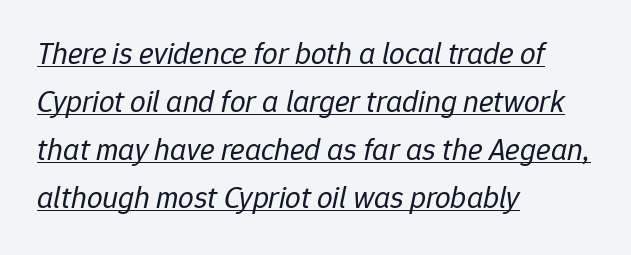
The image shows 31 px regular-weight type, italic (leaning right); set left-aligned, normal line spacing (1.55x), normal letter spacing, underlined; low stroke contrast and a medium x-height.
